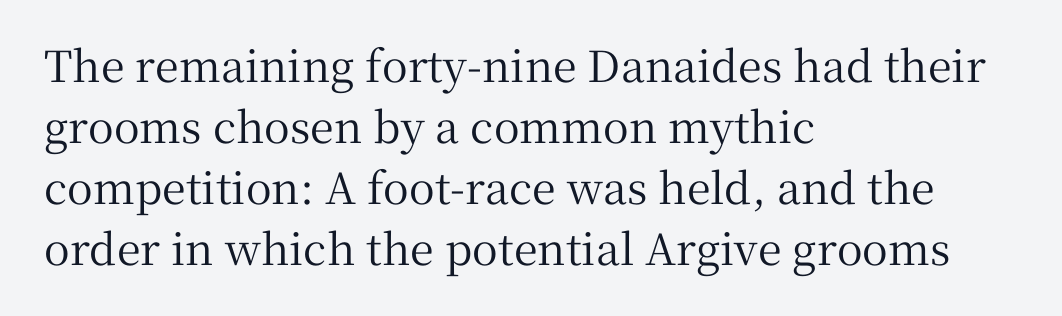
Q: Is the text italic (slanted)? A: No, it is upright.
Q: Is the typeface a serif or a sans-serif typeface? A: Serif.
Q: Is the text underlined? A: No.
Q: How is the paragraph aligned? A: Left-aligned.
Q: Is the spacing between letters normal or unusually wide? A: Normal.
Q: Is the spacing between lines tight, normal or loose? A: Normal.
Q: Width (condensed, normal, or wide)? A: Normal.
Q: Stroke contrast? A: Medium.
Q: x-height? A: Medium.
Q: Monospaced? A: No.
